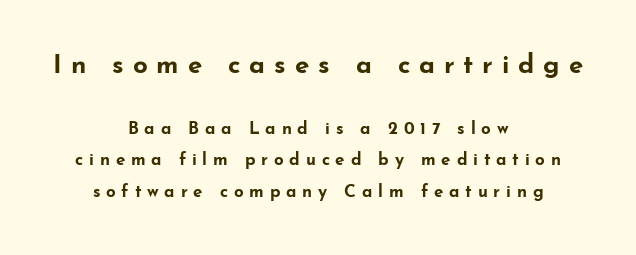
Q: Is the text bold? A: Yes.
Q: Is the text italic (slanted)? A: No, it is upright.
Q: Is the text underlined? A: No.
Q: How is the paragraph aligned? A: Centered.
Q: Is the spacing between letters normal or unusually wide? A: Unusually wide.
Q: Which block of text is set in a larger size, the first (top) or the second (bottom)? A: The first (top) one.
